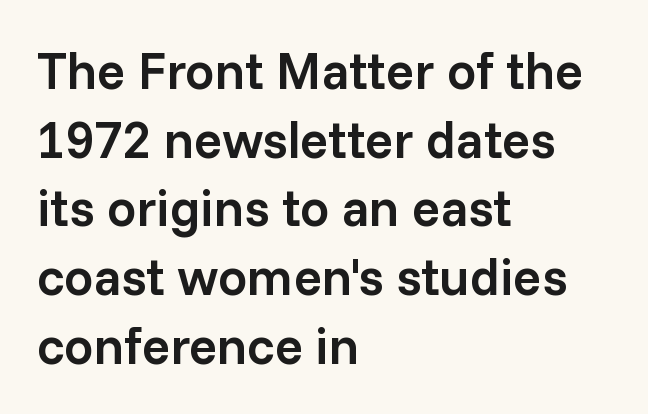
Q: Is the text bold? A: Semi-bold.
Q: Is the text italic (slanted)? A: No, it is upright.
Q: Is the typeface a serif or a sans-serif typeface? A: Sans-serif.
Q: Is the text underlined? A: No.
Q: How is the paragraph aligned? A: Left-aligned.
Q: Is the spacing between letters normal or unusually wide? A: Normal.
Q: Is the spacing between lines tight, normal or loose? A: Normal.
Q: Width (condensed, normal, or wide)? A: Normal.
Q: Stroke contrast? A: Low.
Q: x-height? A: Medium.
Q: Monospaced? A: No.
